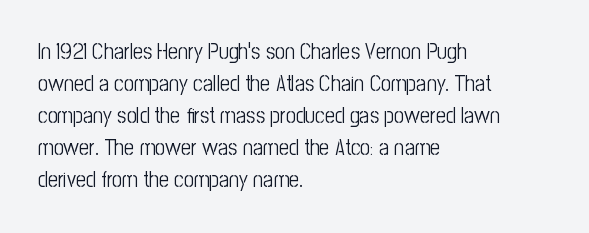
Weight: in the light-to-regular range. These lines keep a tight, regular rhythm from letter to letter. Any mark beneath the type? The region is blank. Left-aligned paragraph, ragged on the right. If you drew a line through each stem, it would be perfectly vertical. Honestly, the row spacing looks completely unremarkable.
